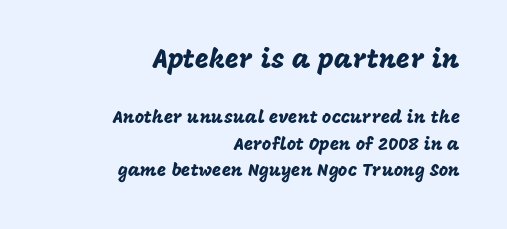
Note: larger setting up top, smaller setting below. Descenders are the only things crossing below the line. Line spacing here is normal.
